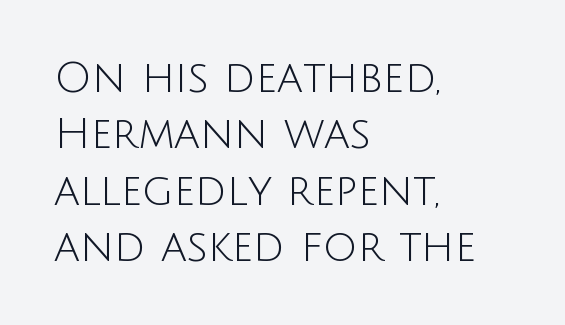
Q: Is the text bold? A: No.
Q: Is the text italic (slanted)? A: No, it is upright.
Q: Is the typeface a serif or a sans-serif typeface? A: Sans-serif.
Q: Is the text underlined? A: No.
Q: How is the paragraph aligned? A: Left-aligned.
Q: Is the spacing between letters normal or unusually wide? A: Normal.
Q: Is the spacing between lines tight, normal or loose? A: Normal.
Q: Width (condensed, normal, or wide)? A: Normal.
Q: Stroke contrast? A: Low.
Q: x-height? A: Large.
Q: Monospaced? A: No.
